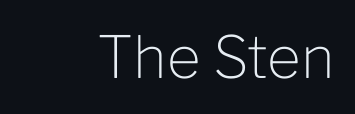
{"serif": "no", "italic": "no", "bold": "no", "weight": "light", "width": "normal", "stroke_contrast": "low", "x_height": "medium", "monospaced": "no", "underline": "no", "letter_spacing": "normal", "letter_spacing_em": 0.0, "glyph_px": 58}
